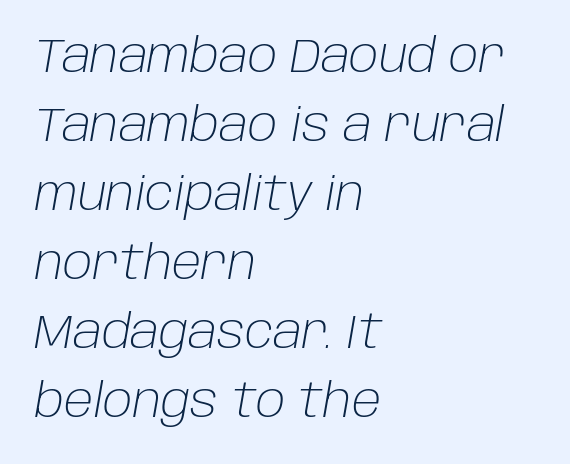
The image shows 46 px light type, italic (leaning right); set left-aligned, normal line spacing (1.5x), normal letter spacing, not underlined; low stroke contrast and a large x-height.
